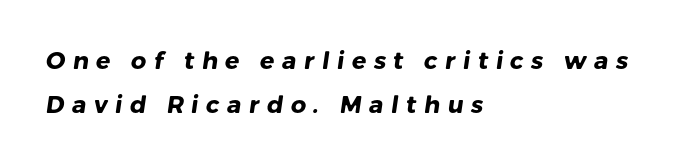
Q: Is the text bold? A: Yes.
Q: Is the text underlined? A: No.
Q: How is the paragraph aligned? A: Left-aligned.
Q: Is the spacing between letters normal or unusually wide? A: Unusually wide.
